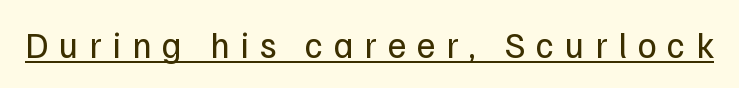
Q: Is the text bold? A: No.
Q: Is the text italic (slanted)? A: No, it is upright.
Q: Is the typeface a serif or a sans-serif typeface? A: Sans-serif.
Q: Is the text underlined? A: Yes.
Q: Is the spacing between letters normal or unusually wide? A: Unusually wide.
Q: Width (condensed, normal, or wide)? A: Normal.
Q: Stroke contrast? A: Low.
Q: x-height? A: Medium.
Q: Monospaced? A: No.
